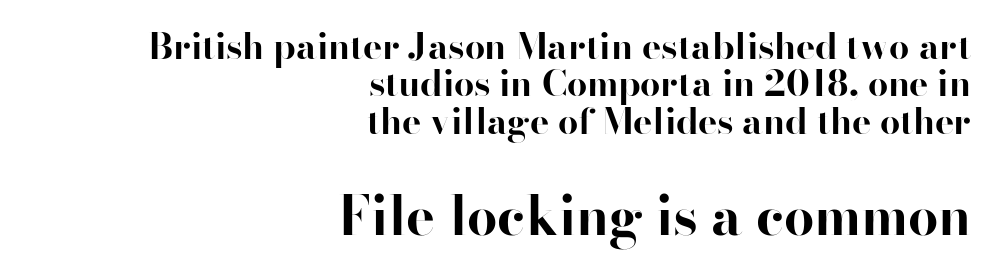
The image shows 54 px bold sans-serif type, upright; set right-aligned, tight line spacing (1.04x), normal letter spacing, not underlined; the second (bottom) block is 1.5x larger; high stroke contrast and a small x-height.
